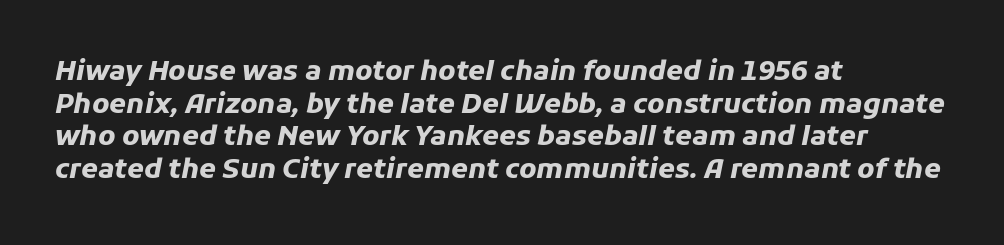
{"italic": "yes", "lean": "right", "slant_degrees": 11, "bold": "yes", "underline": "no", "align": "left", "line_spacing_ratio": 1.21, "letter_spacing": "normal", "letter_spacing_em": 0.0, "glyph_px": 27}
